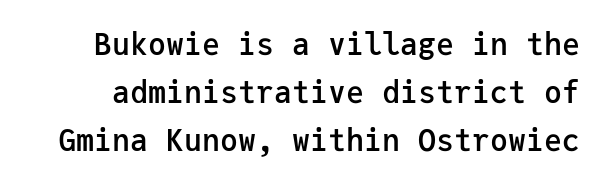
{"serif": "no", "italic": "no", "bold": "semi", "weight": "semibold", "width": "normal", "stroke_contrast": "low", "x_height": "medium", "monospaced": "yes", "underline": "no", "line_spacing": "normal", "line_spacing_ratio": 1.6, "letter_spacing": "normal", "letter_spacing_em": 0.0, "glyph_px": 30}
